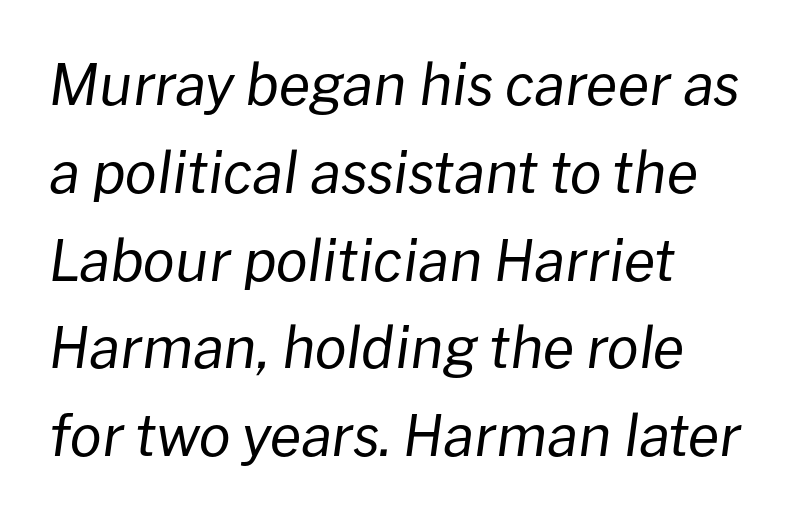
The image shows 57 px regular-weight type, italic (leaning right); set left-aligned, normal line spacing (1.54x), normal letter spacing, not underlined; low stroke contrast and a medium x-height.
